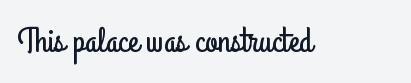
{"serif": "no", "width": "condensed", "stroke_contrast": "low", "x_height": "small", "monospaced": "no", "underline": "no", "letter_spacing": "normal", "letter_spacing_em": 0.0, "glyph_px": 35}
